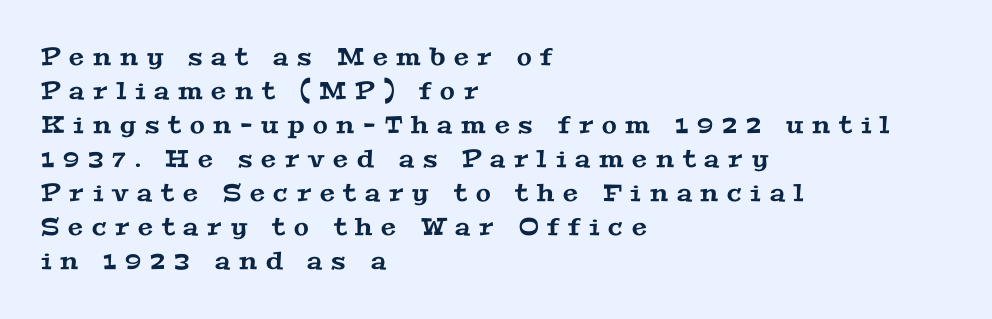
The image shows 24 px text type; set left-aligned, normal line spacing (1.42x), unusually wide letter spacing (+0.37 em), not underlined.
